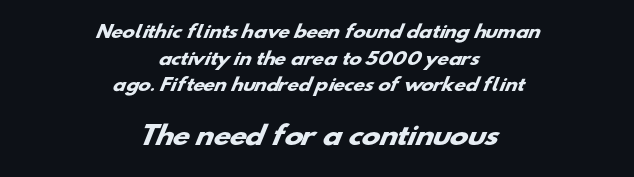
Q: Is the text bold? A: Yes.
Q: Is the text underlined? A: No.
Q: How is the paragraph aligned? A: Centered.
Q: Is the spacing between letters normal or unusually wide? A: Normal.
Q: Is the spacing between lines tight, normal or loose? A: Normal.
Q: Which block of text is set in a larger size, the first (top) or the second (bottom)? A: The second (bottom) one.
